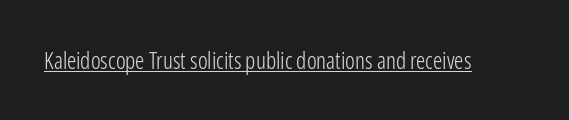
Q: Is the text bold? A: No.
Q: Is the text italic (slanted)? A: No, it is upright.
Q: Is the text underlined? A: Yes.
Q: Is the spacing between letters normal or unusually wide? A: Normal.
